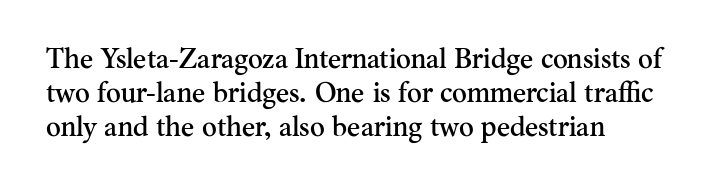
The letters advance in unequal steps, a hallmark of proportional type. Bare-footed words on every line. Regarding serifs, this sample has them. The rendering keeps characters at their native spacing. If you drew a line through each stem, it would be perfectly vertical.
